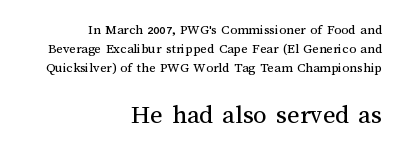
{"italic": "no", "bold": "no", "underline": "no", "align": "right", "line_spacing": "normal", "line_spacing_ratio": 1.37, "letter_spacing": "normal", "letter_spacing_em": 0.0, "larger_block": "second", "size_ratio": 1.93, "glyph_px": 27}
